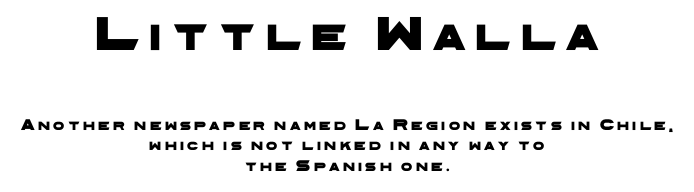
There is plenty of visible air inserted between adjacent glyphs. Nope, no serifs anywhere on these letters. Reading down the block, each line starts at a different indent, mirrored at its end. Descenders hang freely into open space.
